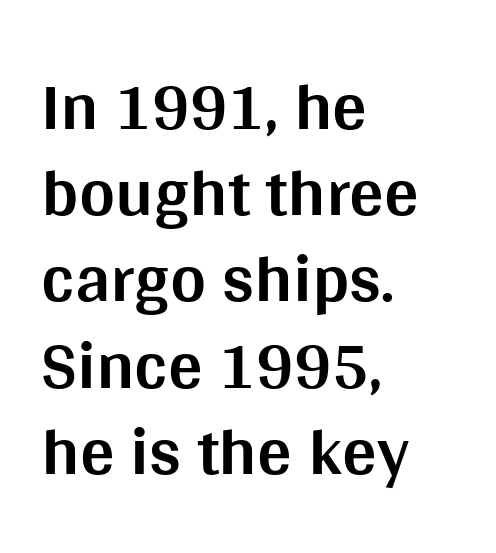
The image shows 69 px bold sans-serif type, upright; set left-aligned, normal line spacing (1.25x), normal letter spacing, not underlined; medium stroke contrast and a large x-height.
